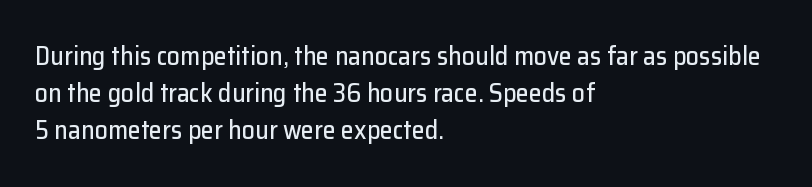
{"italic": "no", "underline": "no", "align": "left", "line_spacing": "normal", "line_spacing_ratio": 1.43, "letter_spacing": "normal", "letter_spacing_em": 0.0, "glyph_px": 26}
